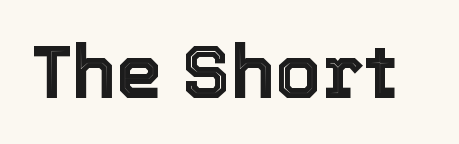
{"italic": "no", "width": "normal", "x_height": "medium", "monospaced": "no", "underline": "no", "letter_spacing": "normal", "letter_spacing_em": 0.0, "glyph_px": 74}
